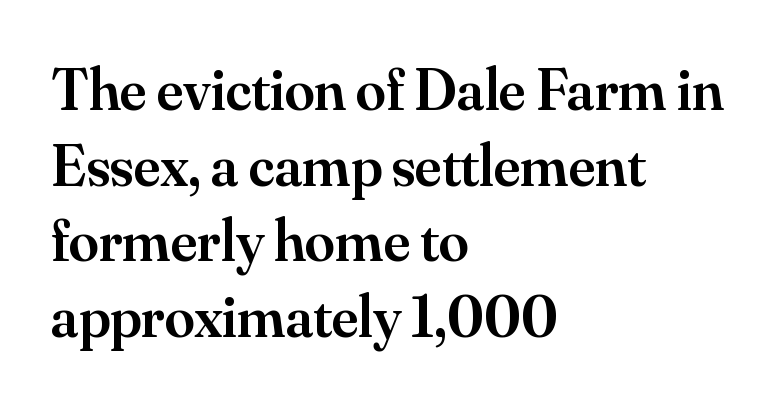
{"serif": "yes", "italic": "no", "bold": "semi", "weight": "semibold", "width": "normal", "stroke_contrast": "medium", "x_height": "small", "monospaced": "no", "underline": "no", "align": "left", "line_spacing": "normal", "line_spacing_ratio": 1.26, "letter_spacing": "normal", "letter_spacing_em": 0.0, "glyph_px": 60}
